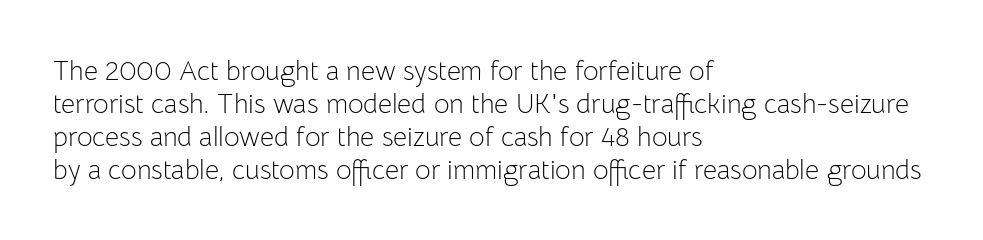
The image shows 27 px text type, upright; set left-aligned, line spacing 1.22x, normal letter spacing, not underlined.
